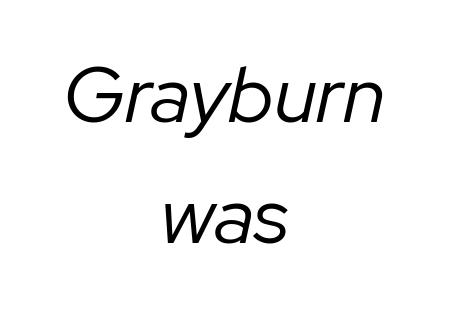
The image shows 79 px regular-weight type, italic (leaning right); set centered, normal line spacing (1.53x), normal letter spacing, not underlined; low stroke contrast and a medium x-height.
